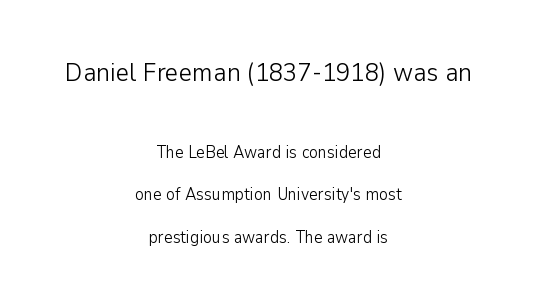
The image shows 26 px text type, upright; set centered, loose line spacing (2.5x), normal letter spacing, not underlined; the first (top) block is 1.53x larger.
